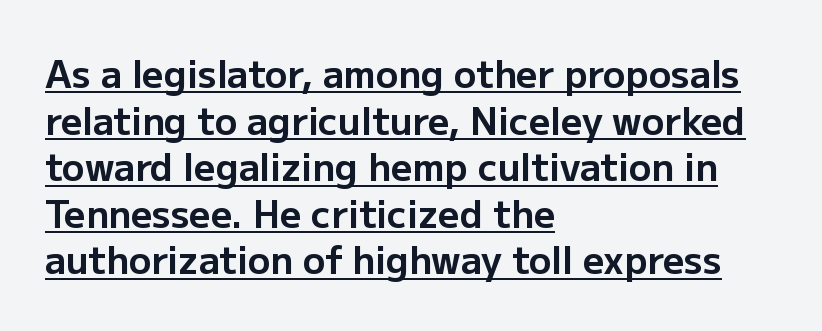
The typesetter chose a ragged-right arrangement here. Rendered with straight, roman letterforms. Between one letter and the next there's only the usual sliver of space. What's the leading like? Ordinary, nothing unusual.
